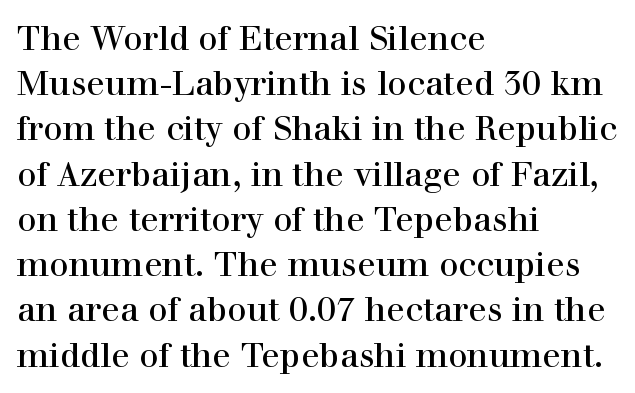
Look at the tracking — it's just the regular setting, nothing added. The lines are quadded left. Just letters on the line, the space beneath them empty. Line spacing here is normal.
